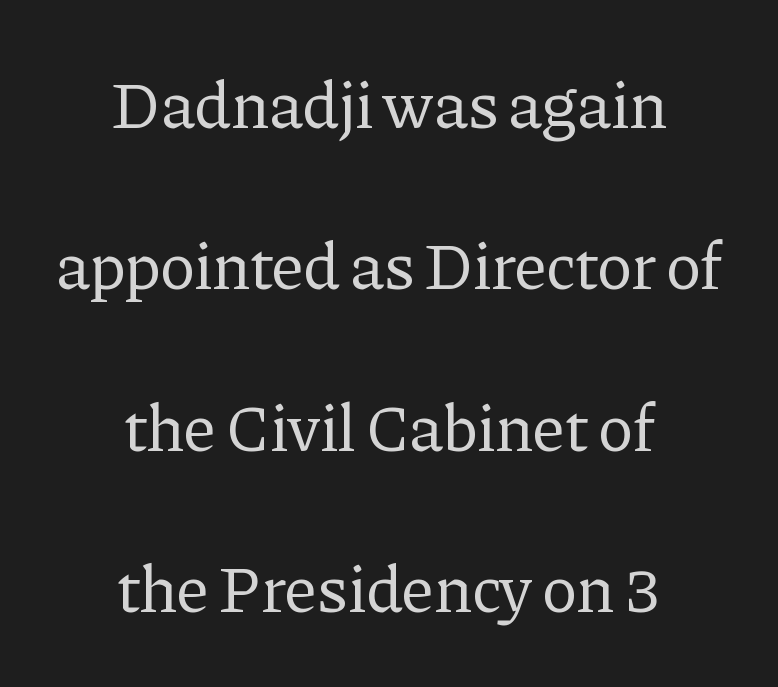
Q: Is the text bold? A: No.
Q: Is the text italic (slanted)? A: No, it is upright.
Q: Is the typeface a serif or a sans-serif typeface? A: Serif.
Q: Is the text underlined? A: No.
Q: How is the paragraph aligned? A: Centered.
Q: Is the spacing between letters normal or unusually wide? A: Normal.
Q: Is the spacing between lines tight, normal or loose? A: Loose.
Q: Width (condensed, normal, or wide)? A: Normal.
Q: Stroke contrast? A: Low.
Q: x-height? A: Medium.
Q: Monospaced? A: No.
